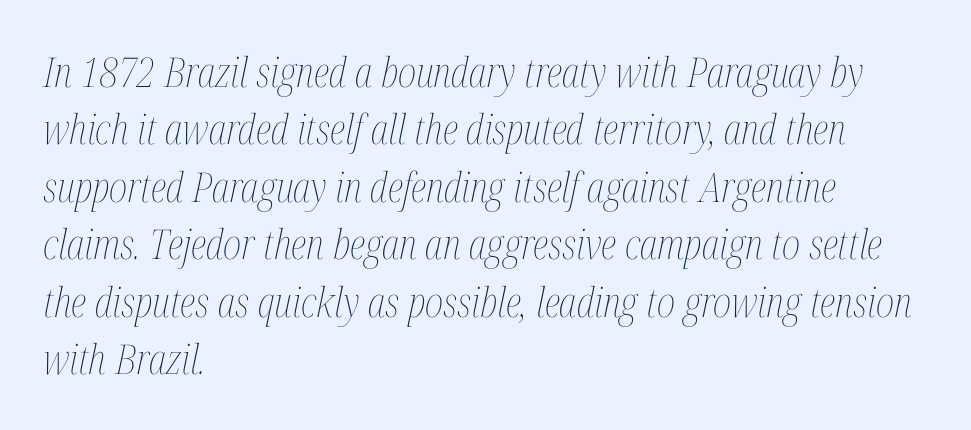
{"italic": "yes", "lean": "right", "slant_degrees": 12, "bold": "no", "weight": "thin", "width": "condensed", "stroke_contrast": "medium", "x_height": "medium", "monospaced": "no", "underline": "no", "align": "left", "line_spacing": "normal", "line_spacing_ratio": 1.4, "letter_spacing": "normal", "letter_spacing_em": 0.0, "glyph_px": 41}
